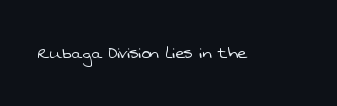
The image shows 21 px text type; set normal letter spacing, not underlined.
